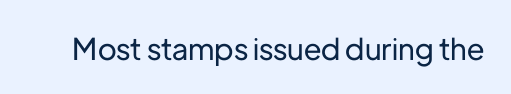
Q: Is the text italic (slanted)? A: No, it is upright.
Q: Is the typeface a serif or a sans-serif typeface? A: Sans-serif.
Q: Is the text underlined? A: No.
Q: Is the spacing between letters normal or unusually wide? A: Normal.
Q: Width (condensed, normal, or wide)? A: Normal.
Q: Stroke contrast? A: Low.
Q: x-height? A: Medium.
Q: Monospaced? A: No.
